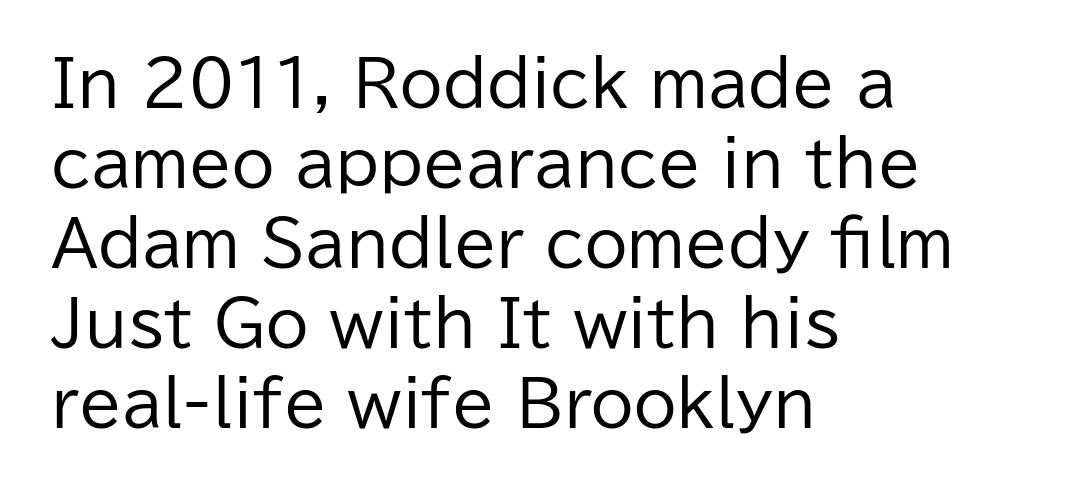
The image shows 62 px regular-weight sans-serif type, upright; set left-aligned, normal line spacing (1.29x), normal letter spacing, not underlined; low stroke contrast and a medium x-height.
